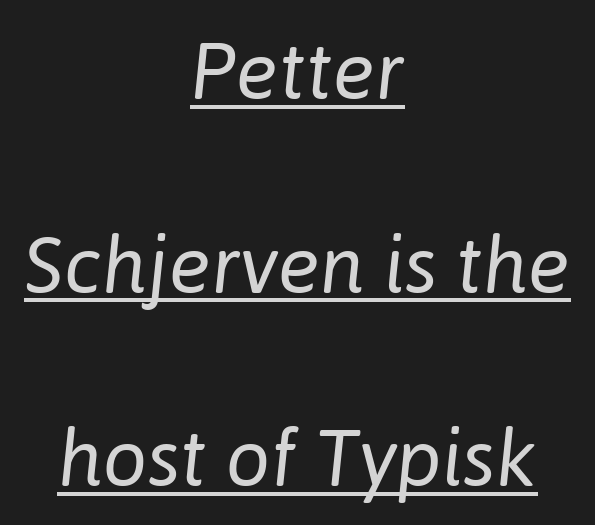
{"italic": "yes", "lean": "right", "slant_degrees": 6, "bold": "no", "weight": "regular", "width": "normal", "stroke_contrast": "low", "x_height": "medium", "monospaced": "no", "underline": "yes", "align": "center", "line_spacing": "loose", "line_spacing_ratio": 2.45, "letter_spacing": "normal", "letter_spacing_em": 0.0, "glyph_px": 79}
